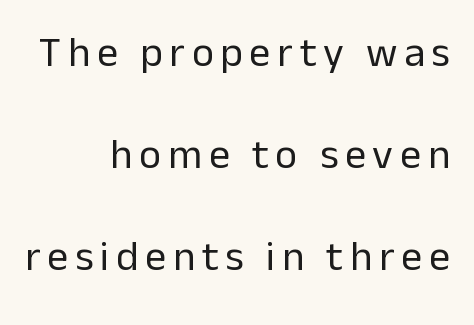
The image shows 42 px regular-weight sans-serif type, upright; set right-aligned, loose line spacing (2.43x), not underlined; low stroke contrast and a medium x-height.
